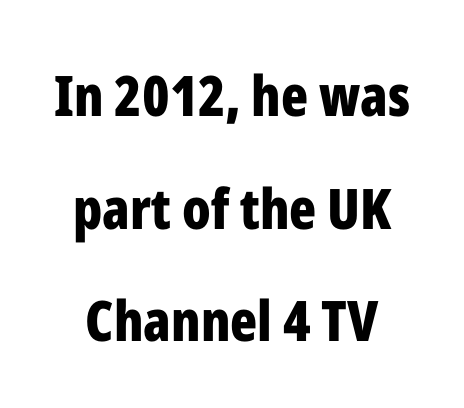
Type style note: lacks serifs. Decoration check: the copy has no underline. Posture: upright roman. Standard letterfit; no display-style spreading of the glyphs. Notice the wide empty band between every row — that's loose leading. Heavy-handed strokes throughout: this text is bold.
